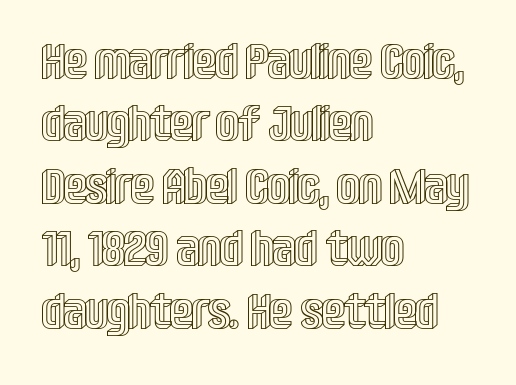
A typesetter would mark this as roman, not italic. Caption: multi-line text, flush left, ragged right. Each letter keeps its own natural width here, so spacing adapts to shape. The rendering keeps characters at their native spacing. Line spacing here is normal.
